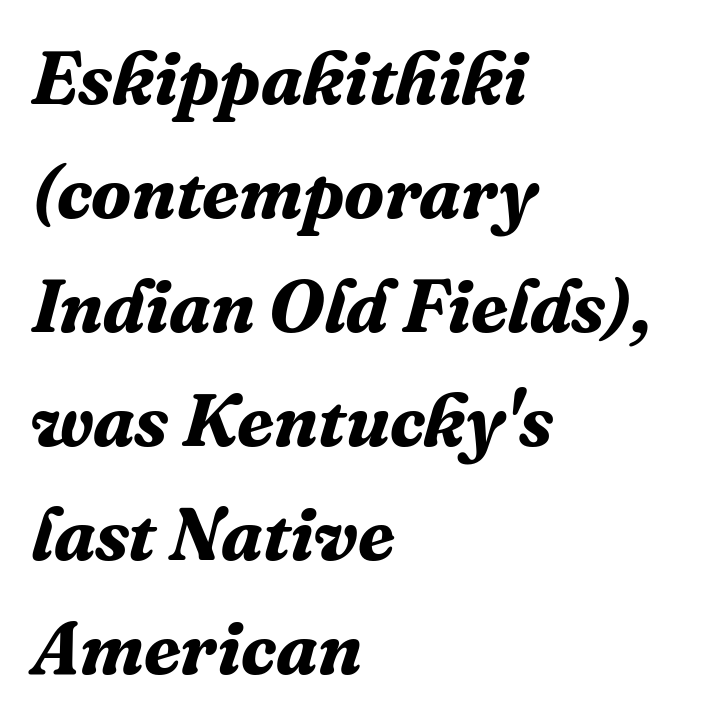
{"serif": "yes", "italic": "yes", "lean": "right", "slant_degrees": 16, "bold": "yes", "weight": "bold", "width": "normal", "stroke_contrast": "medium", "x_height": "medium", "monospaced": "no", "underline": "no", "align": "left", "line_spacing": "normal", "line_spacing_ratio": 1.54, "letter_spacing": "normal", "letter_spacing_em": 0.0, "glyph_px": 74}
